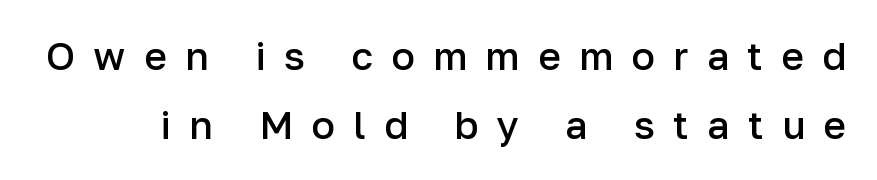
{"serif": "no", "italic": "no", "bold": "semi", "weight": "semibold", "width": "normal", "stroke_contrast": "low", "x_height": "medium", "monospaced": "no", "underline": "no", "line_spacing_ratio": 1.77, "letter_spacing": "wide", "letter_spacing_em": 0.47, "glyph_px": 39}
